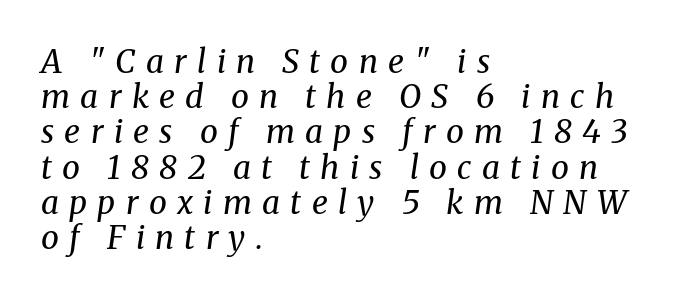
Q: Is the text bold? A: No.
Q: Is the text italic (slanted)? A: Yes, it leans right by about 8 degrees.
Q: Is the typeface a serif or a sans-serif typeface? A: Serif.
Q: Is the text underlined? A: No.
Q: How is the paragraph aligned? A: Left-aligned.
Q: Is the spacing between letters normal or unusually wide? A: Unusually wide.
Q: Is the spacing between lines tight, normal or loose? A: Tight.
Q: Width (condensed, normal, or wide)? A: Normal.
Q: Stroke contrast? A: Medium.
Q: x-height? A: Medium.
Q: Monospaced? A: No.
